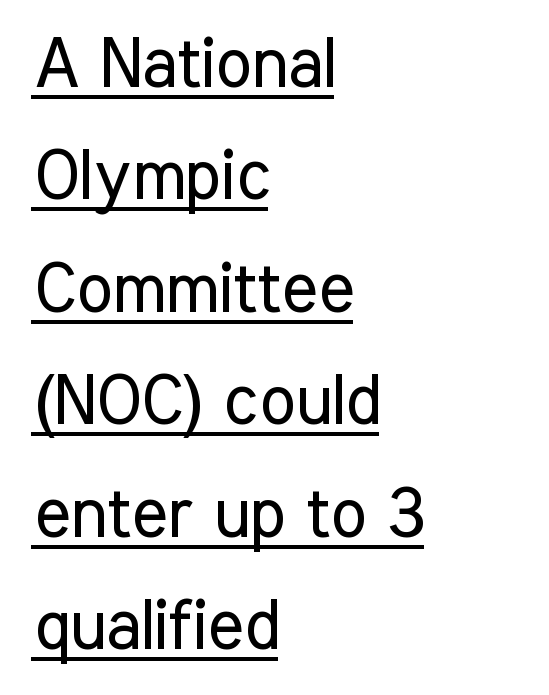
Q: Is the text bold? A: No.
Q: Is the text italic (slanted)? A: No, it is upright.
Q: Is the typeface a serif or a sans-serif typeface? A: Sans-serif.
Q: Is the text underlined? A: Yes.
Q: How is the paragraph aligned? A: Left-aligned.
Q: Is the spacing between letters normal or unusually wide? A: Normal.
Q: Is the spacing between lines tight, normal or loose? A: Normal.
Q: Width (condensed, normal, or wide)? A: Condensed.
Q: Stroke contrast? A: Low.
Q: x-height? A: Medium.
Q: Monospaced? A: No.
